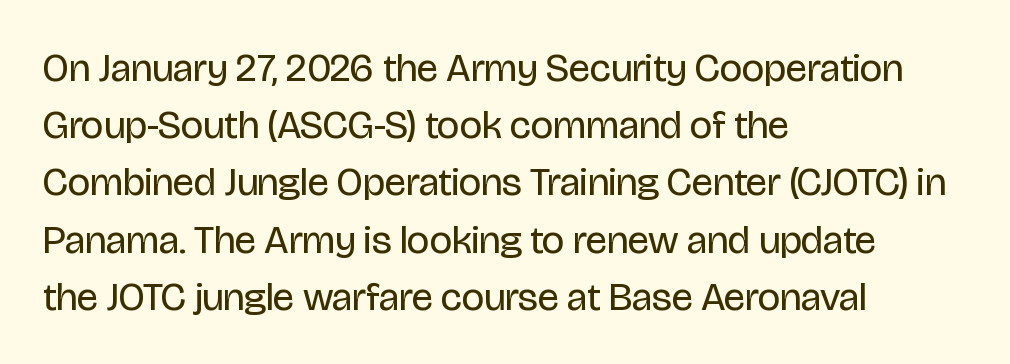
The image shows 40 px regular-weight, condensed sans-serif type, upright; set left-aligned, normal line spacing (1.43x), normal letter spacing, not underlined; low stroke contrast and a large x-height.
